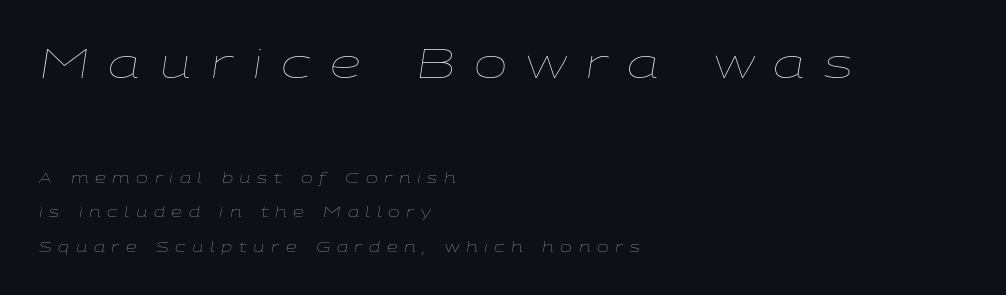
Q: Is the text bold? A: No.
Q: Is the text italic (slanted)? A: Yes, it leans right by about 9 degrees.
Q: Is the text underlined? A: No.
Q: How is the paragraph aligned? A: Left-aligned.
Q: Is the spacing between letters normal or unusually wide? A: Unusually wide.
Q: Is the spacing between lines tight, normal or loose? A: Loose.
Q: Which block of text is set in a larger size, the first (top) or the second (bottom)? A: The first (top) one.
Q: Width (condensed, normal, or wide)? A: Wide.
Q: Stroke contrast? A: Low.
Q: x-height? A: Medium.
Q: Monospaced? A: No.
